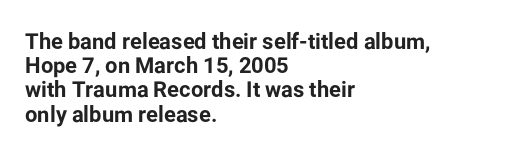
Vertical strokes here are truly vertical. How heavy is the stroke? Heavy — this is a bold. Visually the block forms a straight wall on the left and a jagged coastline on the right. This rendering features lettering with no underline. Characters follow at the spacing the type designer built in. Baseline-to-baseline distance is barely more than the letter height.
